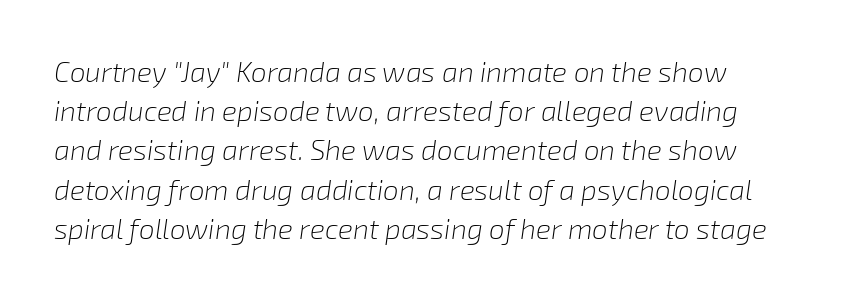
{"italic": "yes", "lean": "right", "slant_degrees": 8, "bold": "no", "weight": "light", "width": "normal", "stroke_contrast": "low", "x_height": "medium", "monospaced": "no", "underline": "no", "line_spacing": "normal", "line_spacing_ratio": 1.4, "letter_spacing": "normal", "letter_spacing_em": 0.0, "glyph_px": 28}
